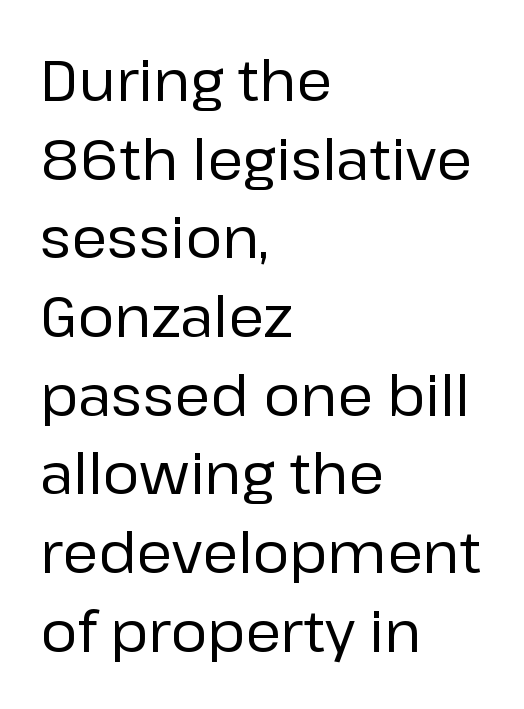
Horizontal bands of white between lines are of average thickness. This rendering leaves character spacing at its baseline value. The paragraph has a hard left edge and a soft right edge. If you drew a line through each stem, it would be perfectly vertical.
